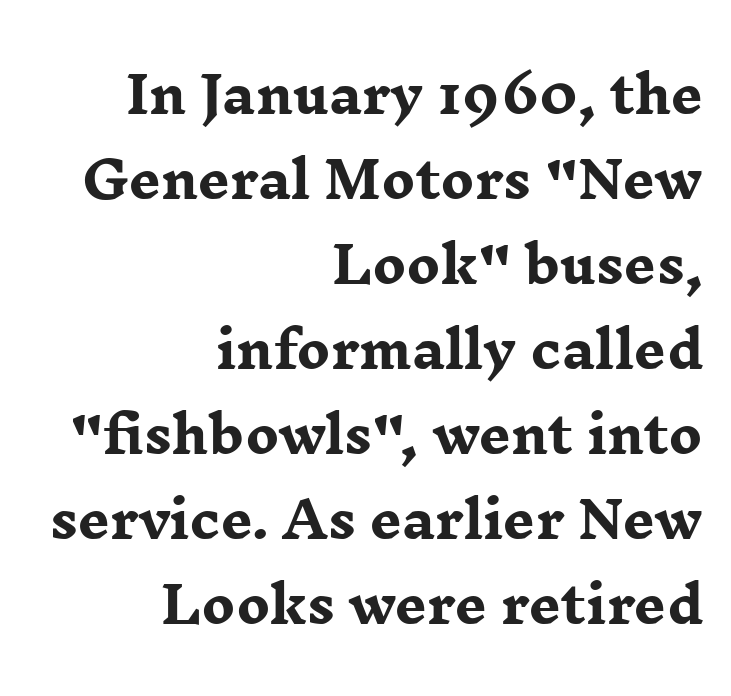
Default kerning and tracking; the words read as compact shapes. Ordinary non-slanted type is in use. The glyphs have the mass of a bold cut. The glyphs in this specimen are seriffed.
